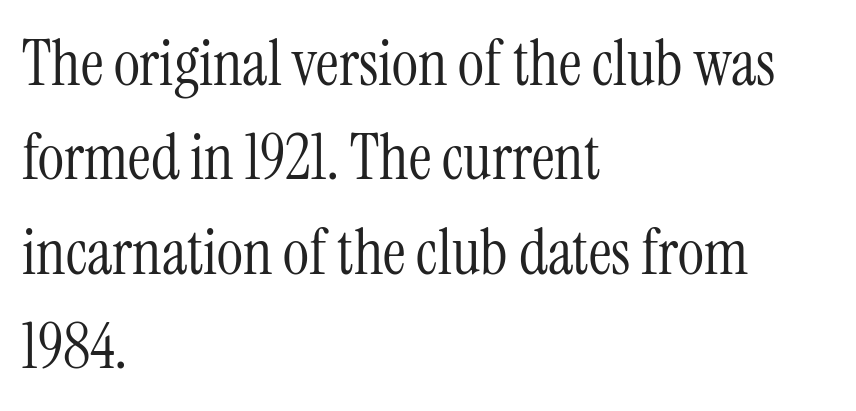
The image shows 63 px light, condensed serif type, upright; set left-aligned, normal line spacing (1.5x), normal letter spacing, not underlined; medium stroke contrast and a medium x-height.
